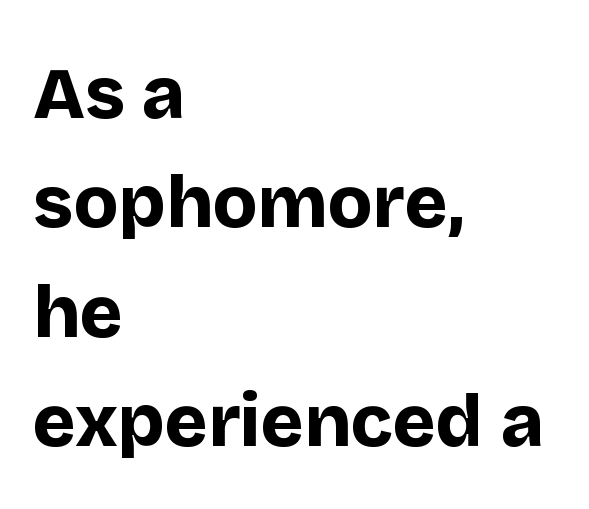
Q: Is the text bold? A: Yes.
Q: Is the text italic (slanted)? A: No, it is upright.
Q: Is the typeface a serif or a sans-serif typeface? A: Sans-serif.
Q: Is the text underlined? A: No.
Q: How is the paragraph aligned? A: Left-aligned.
Q: Is the spacing between letters normal or unusually wide? A: Normal.
Q: Is the spacing between lines tight, normal or loose? A: Normal.
Q: Width (condensed, normal, or wide)? A: Normal.
Q: Stroke contrast? A: Low.
Q: x-height? A: Large.
Q: Monospaced? A: No.
